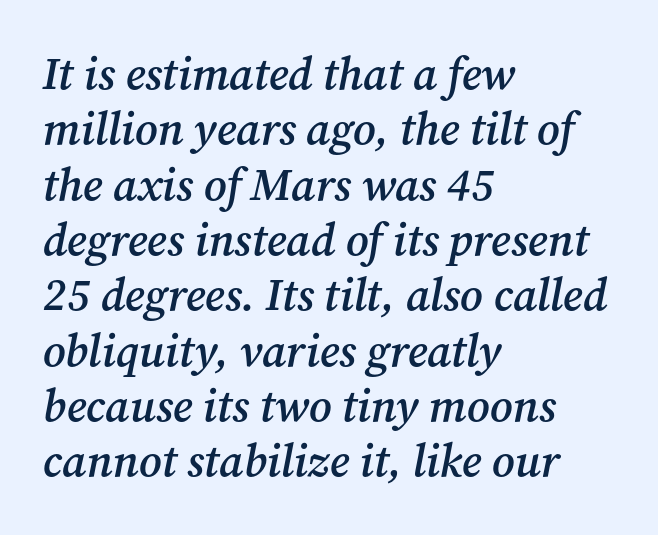
A fair bit of extra ink — the face is semibold, not bold. The glyphs are unaccompanied by any horizontal stroke below them. Here the designer chose a conventional face with non-uniform glyph widths. Yep, that's italic — everything's leaning. The setting favours the left margin, as ordinary paragraphs usually do. Compared with typical body copy, the letter spacing here is the same.
